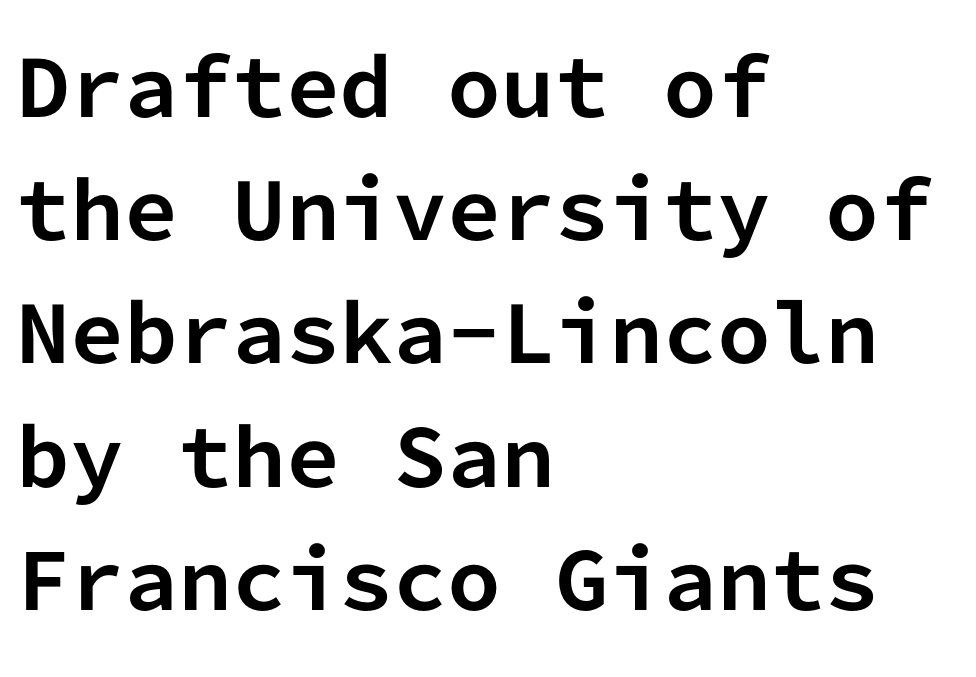
{"serif": "no", "italic": "no", "bold": "yes", "weight": "bold", "width": "normal", "stroke_contrast": "low", "x_height": "medium", "monospaced": "yes", "underline": "no", "align": "left", "line_spacing": "normal", "line_spacing_ratio": 1.6, "letter_spacing": "normal", "letter_spacing_em": 0.0, "glyph_px": 77}
